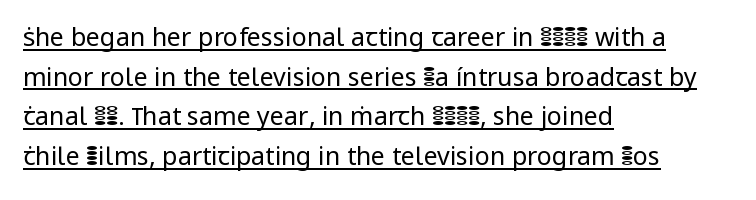
{"italic": "no", "bold": "no", "underline": "yes", "align": "left", "line_spacing": "normal", "line_spacing_ratio": 1.59, "letter_spacing": "normal", "letter_spacing_em": 0.0, "glyph_px": 25}
